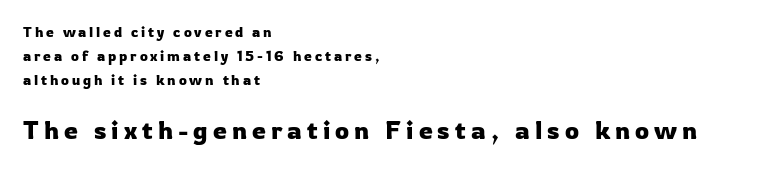
Q: Is the text italic (slanted)? A: No, it is upright.
Q: Is the text underlined? A: No.
Q: How is the paragraph aligned? A: Left-aligned.
Q: Is the spacing between letters normal or unusually wide? A: Unusually wide.
Q: Is the spacing between lines tight, normal or loose? A: Normal.
Q: Which block of text is set in a larger size, the first (top) or the second (bottom)? A: The second (bottom) one.
